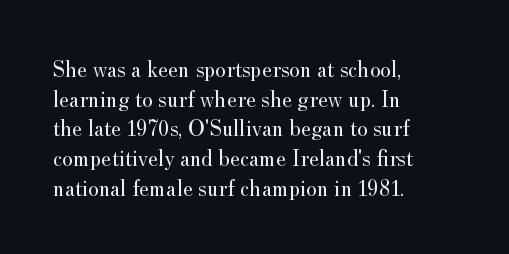
{"italic": "no", "bold": "no", "underline": "no", "align": "left", "line_spacing": "normal", "line_spacing_ratio": 1.29, "letter_spacing": "normal", "letter_spacing_em": 0.0, "glyph_px": 23}
